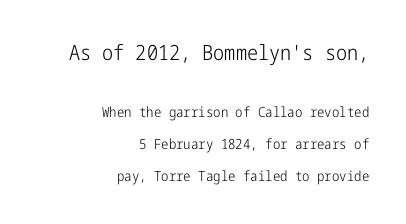
Q: Is the text bold? A: No.
Q: Is the text italic (slanted)? A: No, it is upright.
Q: Is the text underlined? A: No.
Q: How is the paragraph aligned? A: Right-aligned.
Q: Is the spacing between letters normal or unusually wide? A: Normal.
Q: Is the spacing between lines tight, normal or loose? A: Loose.
Q: Which block of text is set in a larger size, the first (top) or the second (bottom)? A: The first (top) one.
